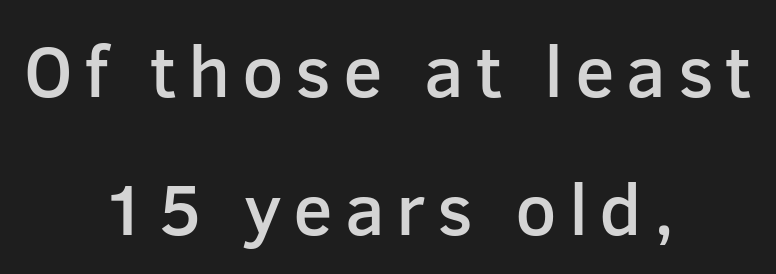
This rendering features lettering with no underline. Posture: straight, roman, zero tilt. Neither beginnings nor endings align; midpoints do. Do the characters align in a grid? No, the font is proportional.
